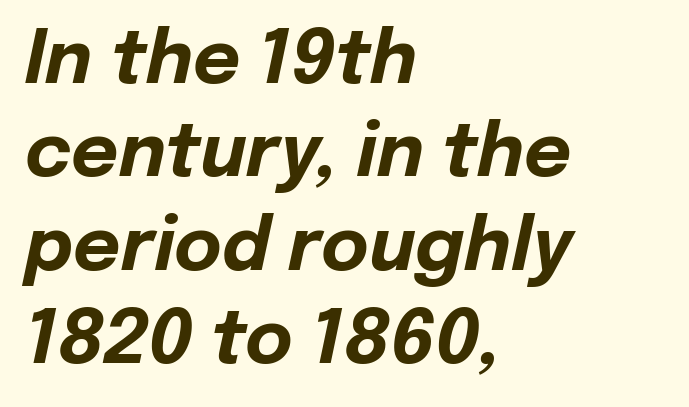
Style check: oblique. What weight is shown? A full bold with thick strokes. Looks like regular typesetting: each glyph gets only the width it needs. The lines are quadded left.
